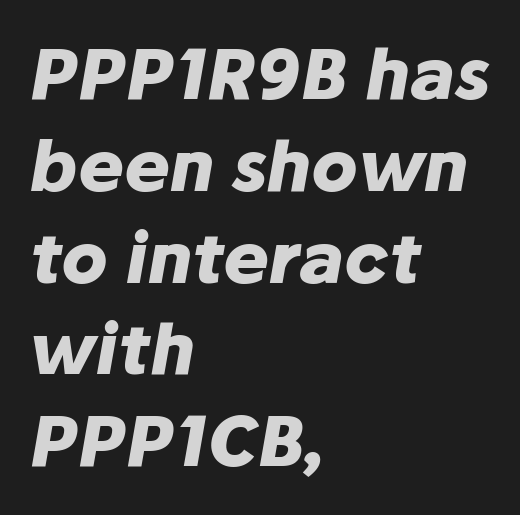
{"italic": "yes", "lean": "right", "slant_degrees": 10, "bold": "yes", "weight": "heavy", "width": "normal", "stroke_contrast": "low", "x_height": "medium", "monospaced": "no", "underline": "no", "align": "left", "line_spacing": "normal", "line_spacing_ratio": 1.33, "letter_spacing": "normal", "letter_spacing_em": 0.0, "glyph_px": 69}
